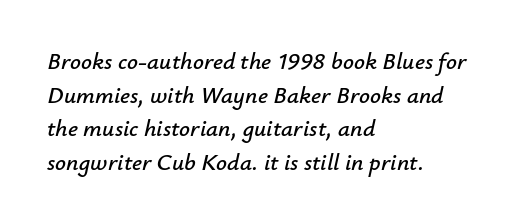
The image shows 24 px text type, italic (leaning right); set left-aligned, normal line spacing (1.4x), normal letter spacing, not underlined.
